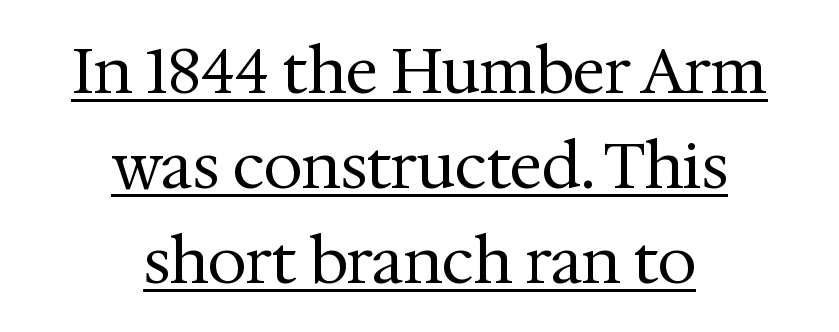
The image shows 62 px regular-weight serif type, upright; set centered, normal line spacing (1.53x), normal letter spacing, underlined; medium stroke contrast and a medium x-height.
